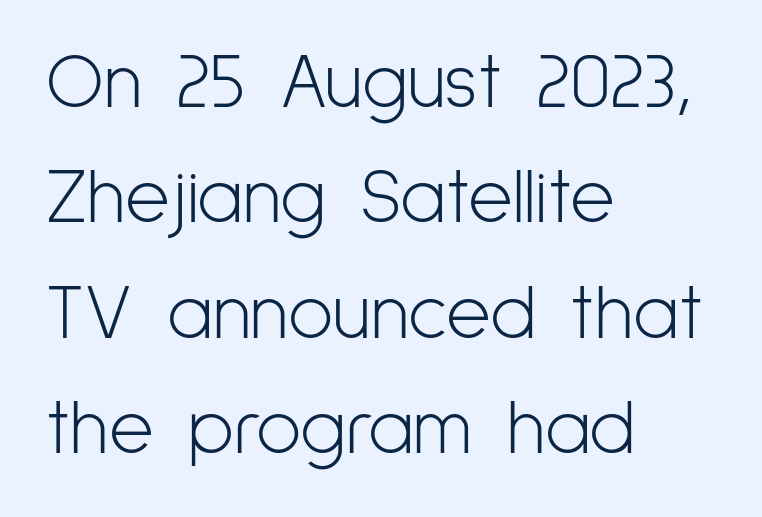
{"serif": "no", "italic": "no", "bold": "no", "weight": "light", "width": "condensed", "stroke_contrast": "low", "x_height": "medium", "monospaced": "no", "underline": "no", "align": "left", "line_spacing": "normal", "line_spacing_ratio": 1.5, "letter_spacing": "normal", "letter_spacing_em": 0.0, "glyph_px": 77}
